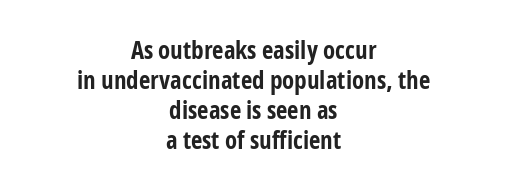
Q: Is the text bold? A: Yes.
Q: Is the text italic (slanted)? A: No, it is upright.
Q: Is the text underlined? A: No.
Q: How is the paragraph aligned? A: Centered.
Q: Is the spacing between letters normal or unusually wide? A: Normal.
